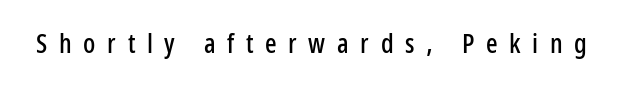
Unmarked baselines from the first word to the last. Display-style spreading of the glyphs; the letterfit is very open. Is there any slant? The stems are plumb.
